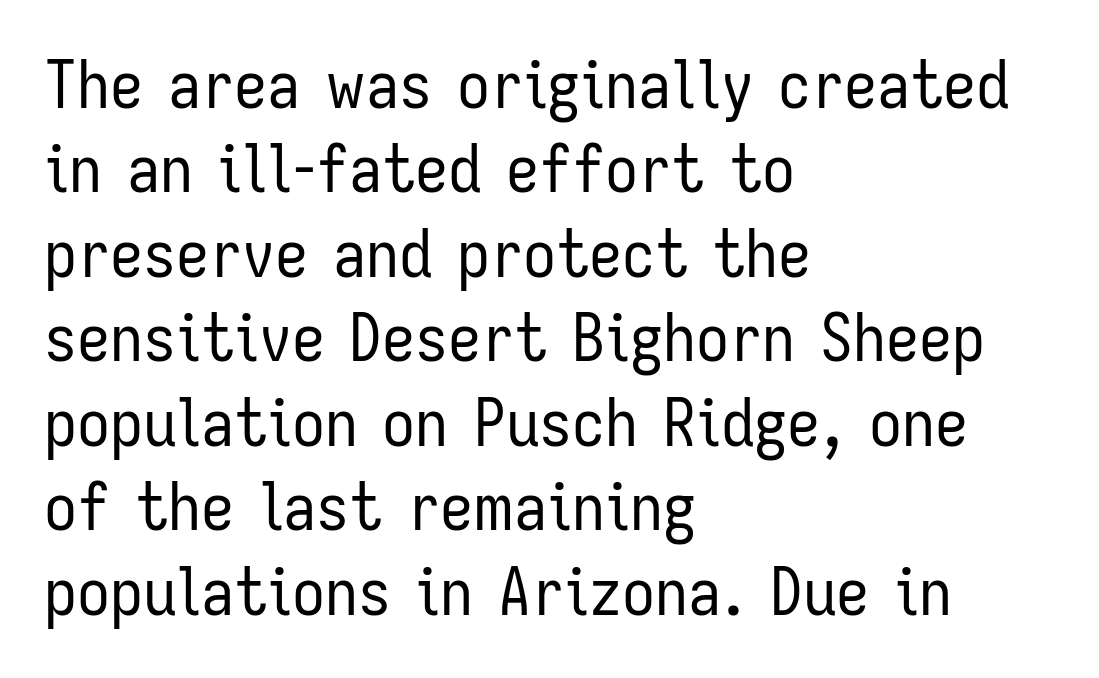
Q: Is the text bold? A: No.
Q: Is the text italic (slanted)? A: No, it is upright.
Q: Is the typeface a serif or a sans-serif typeface? A: Sans-serif.
Q: Is the text underlined? A: No.
Q: How is the paragraph aligned? A: Left-aligned.
Q: Is the spacing between letters normal or unusually wide? A: Normal.
Q: Is the spacing between lines tight, normal or loose? A: Normal.
Q: Width (condensed, normal, or wide)? A: Condensed.
Q: Stroke contrast? A: Low.
Q: x-height? A: Medium.
Q: Monospaced? A: No.
